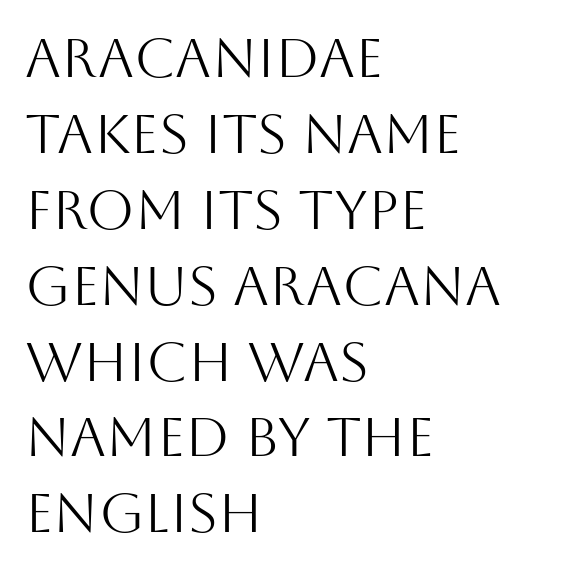
{"serif": "no", "italic": "no", "bold": "no", "weight": "light", "width": "normal", "stroke_contrast": "medium", "x_height": "large", "monospaced": "no", "underline": "no", "align": "left", "line_spacing": "normal", "line_spacing_ratio": 1.38, "letter_spacing": "normal", "letter_spacing_em": 0.0, "glyph_px": 55}
